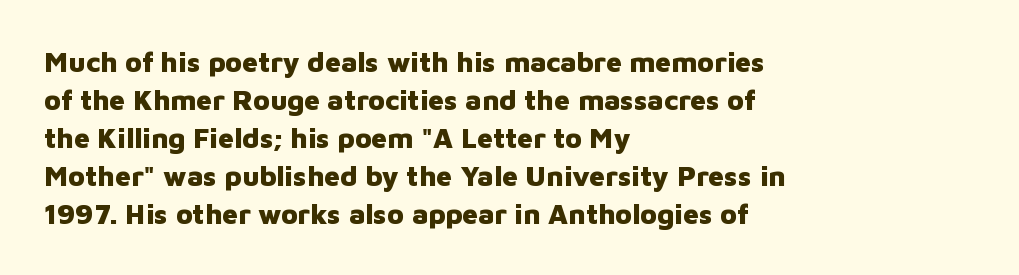
A typesetter would call this leading conventional body-copy spacing. Every letter is thick-stroked: bold, no question. The letterforms sit shoulder to shoulder at normal distance. You could not count columns in this text — the font is proportionally spaced. Grotesque or geometric, the face here clearly has no serifs.
